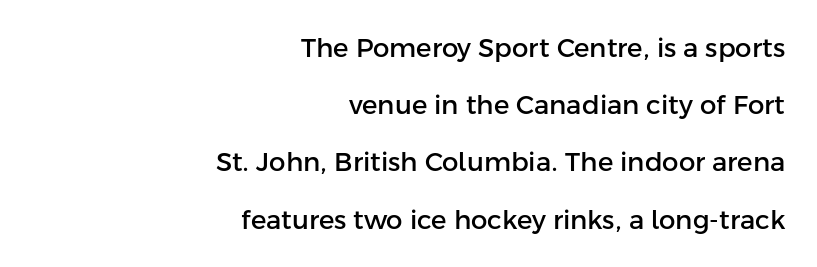
Q: Is the text italic (slanted)? A: No, it is upright.
Q: Is the text underlined? A: No.
Q: How is the paragraph aligned? A: Right-aligned.
Q: Is the spacing between letters normal or unusually wide? A: Normal.
Q: Is the spacing between lines tight, normal or loose? A: Loose.
